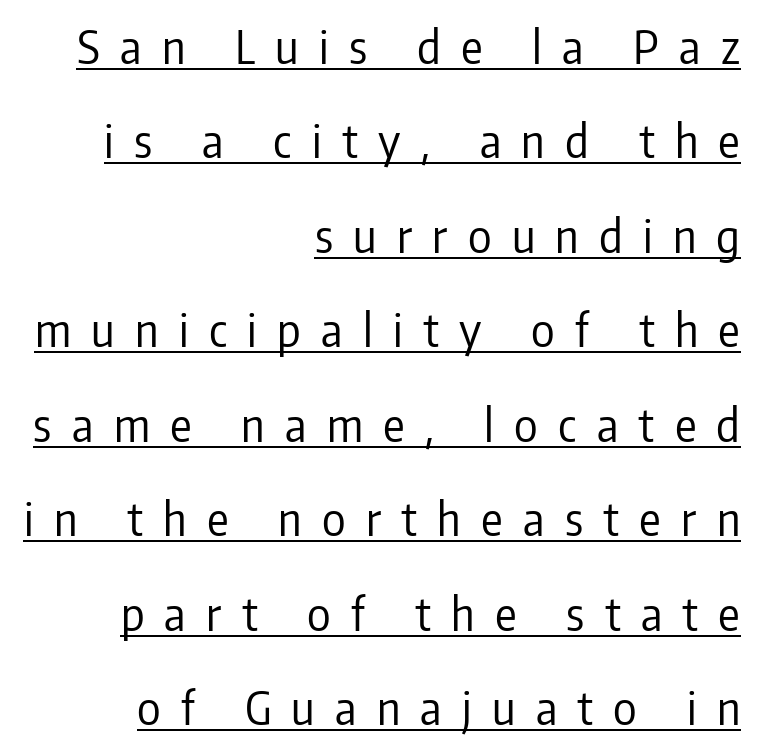
{"serif": "no", "italic": "no", "bold": "no", "weight": "regular", "width": "condensed", "stroke_contrast": "low", "x_height": "medium", "monospaced": "no", "underline": "yes", "align": "right", "line_spacing": "loose", "line_spacing_ratio": 2.1, "letter_spacing": "wide", "letter_spacing_em": 0.45, "glyph_px": 45}
